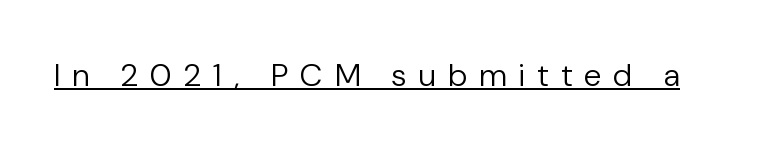
{"serif": "no", "italic": "no", "bold": "no", "weight": "regular", "width": "normal", "stroke_contrast": "low", "x_height": "medium", "monospaced": "no", "underline": "yes", "letter_spacing": "wide", "letter_spacing_em": 0.39, "glyph_px": 32}
